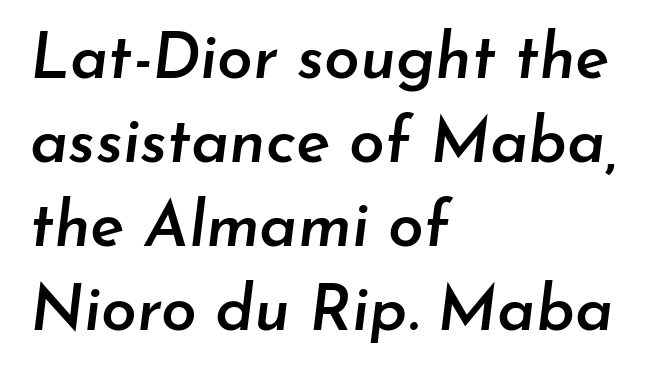
Q: Is the text bold? A: Semi-bold.
Q: Is the text italic (slanted)? A: Yes, it leans right by about 7 degrees.
Q: Is the text underlined? A: No.
Q: How is the paragraph aligned? A: Left-aligned.
Q: Is the spacing between letters normal or unusually wide? A: Normal.
Q: Is the spacing between lines tight, normal or loose? A: Normal.
Q: Width (condensed, normal, or wide)? A: Normal.
Q: Stroke contrast? A: Low.
Q: x-height? A: Small.
Q: Monospaced? A: No.
